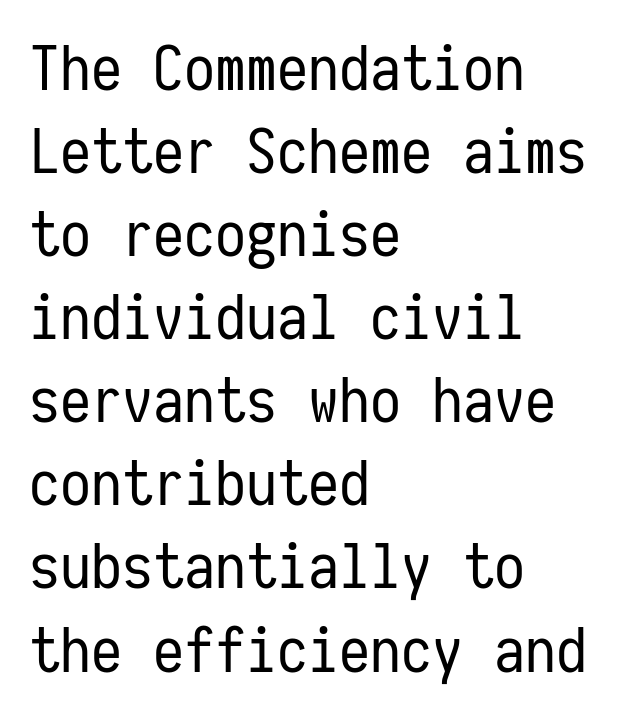
The image shows 62 px regular-weight, condensed sans-serif type, upright, monospaced; set left-aligned, normal line spacing (1.34x), normal letter spacing, not underlined; low stroke contrast and a medium x-height.
